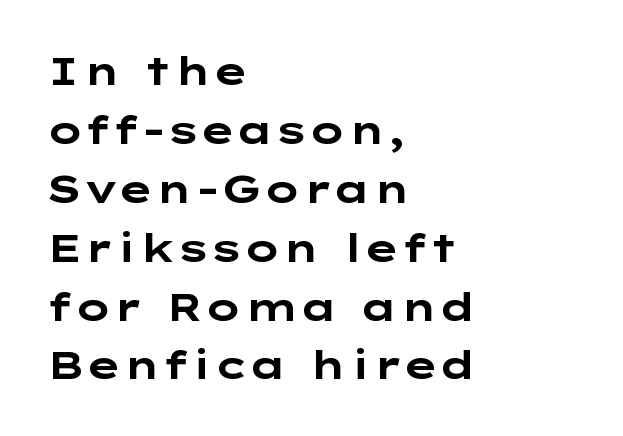
Compared with typical paragraphs, the rows here are spaced about the same. The specimen omits any rule beneath the text block's lines. Italic? Not at all — the glyphs are vertical. Observe the ordinary spacing: letters are neighbours, not strangers.
